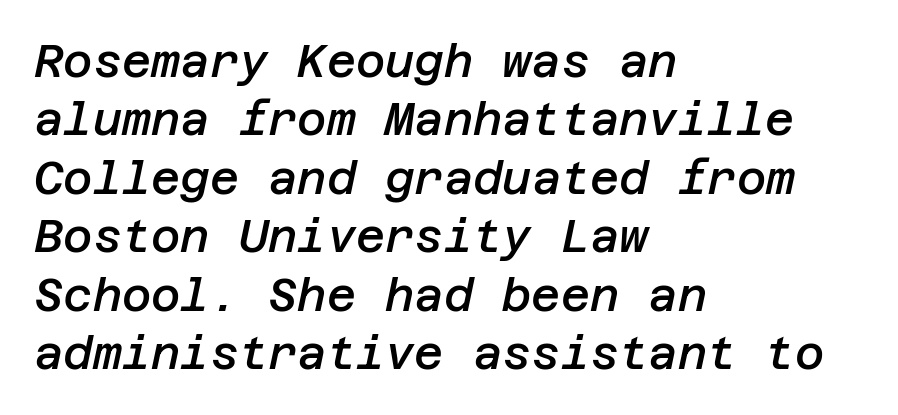
A fair bit of extra ink — the face is semibold, not bold. The text carries the slant typical of an italic or oblique font. Each word holds together tightly as a unit, with standard inter-letter gaps. Words float on clear page, feet unadorned. The lines sit at an ordinary, default distance from one another.
